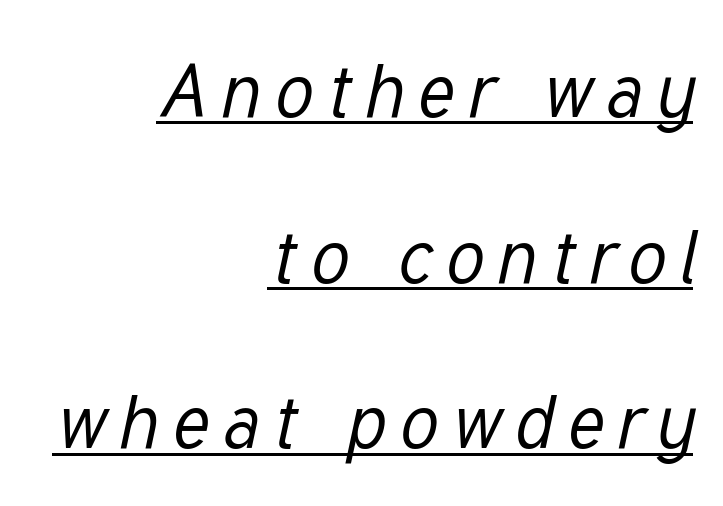
The image shows 75 px regular-weight, condensed type, italic (leaning right); set right-aligned, loose line spacing (2.21x), underlined; low stroke contrast and a medium x-height.
